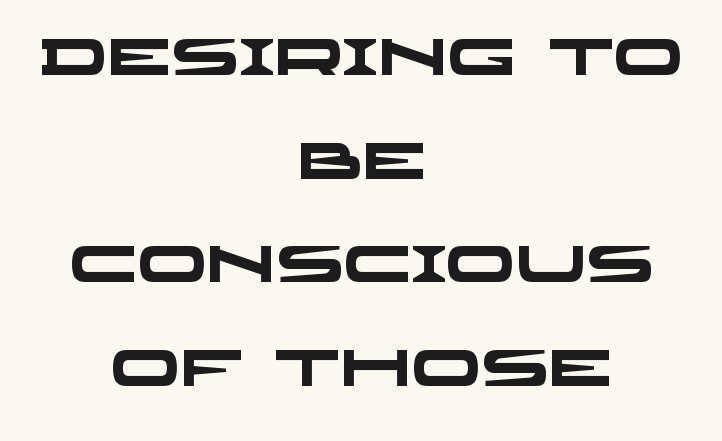
The image shows 51 px heavy, wide sans-serif type; set centered, loose line spacing (2.03x), normal letter spacing, not underlined; low stroke contrast and a large x-height.
